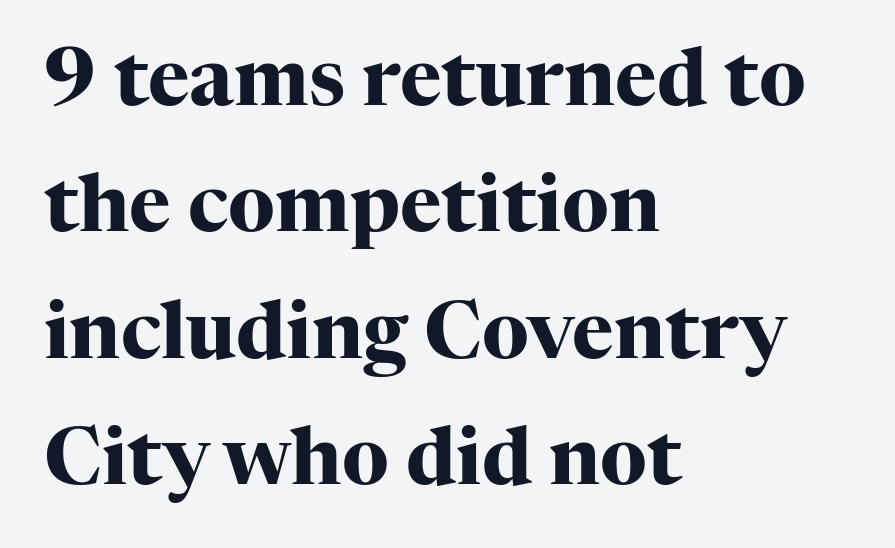
{"serif": "yes", "italic": "no", "bold": "yes", "weight": "heavy", "width": "normal", "stroke_contrast": "high", "x_height": "medium", "monospaced": "no", "underline": "no", "align": "left", "line_spacing": "normal", "line_spacing_ratio": 1.6, "letter_spacing": "normal", "letter_spacing_em": 0.0, "glyph_px": 79}
